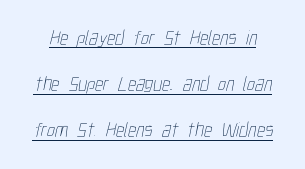
The image shows 20 px text type; set loose line spacing (2.31x), normal letter spacing, underlined.
